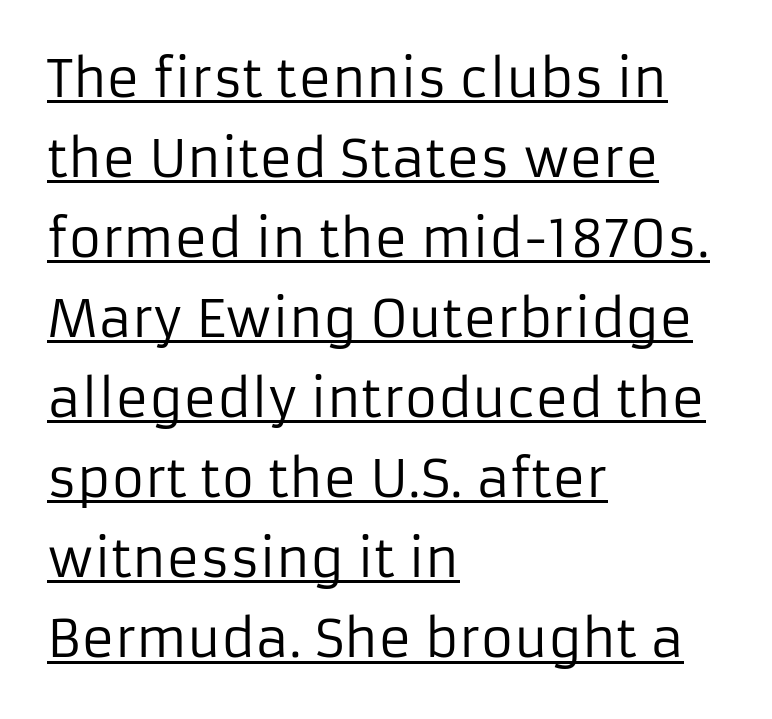
Q: Is the text bold? A: No.
Q: Is the text italic (slanted)? A: No, it is upright.
Q: Is the typeface a serif or a sans-serif typeface? A: Sans-serif.
Q: Is the text underlined? A: Yes.
Q: How is the paragraph aligned? A: Left-aligned.
Q: Is the spacing between letters normal or unusually wide? A: Normal.
Q: Is the spacing between lines tight, normal or loose? A: Normal.
Q: Width (condensed, normal, or wide)? A: Normal.
Q: Stroke contrast? A: Low.
Q: x-height? A: Medium.
Q: Monospaced? A: No.
